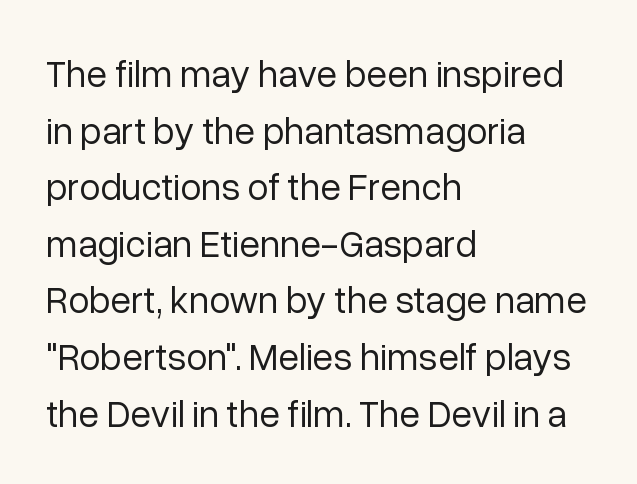
{"serif": "no", "italic": "no", "bold": "no", "weight": "regular", "width": "normal", "stroke_contrast": "low", "x_height": "medium", "monospaced": "no", "underline": "no", "align": "left", "line_spacing": "normal", "line_spacing_ratio": 1.49, "letter_spacing": "normal", "letter_spacing_em": 0.0, "glyph_px": 38}
